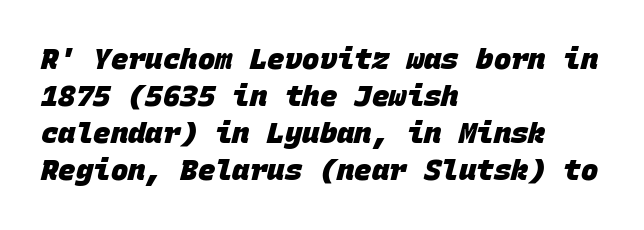
{"serif": "no", "bold": "yes", "weight": "heavy", "width": "normal", "stroke_contrast": "low", "x_height": "large", "monospaced": "yes", "underline": "no", "align": "left", "line_spacing": "normal", "line_spacing_ratio": 1.28, "letter_spacing": "normal", "letter_spacing_em": 0.0, "glyph_px": 29}
